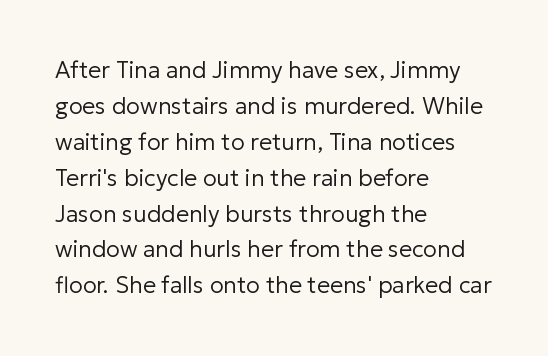
{"italic": "no", "bold": "no", "underline": "no", "align": "left", "line_spacing": "normal", "line_spacing_ratio": 1.56, "letter_spacing": "normal", "letter_spacing_em": 0.0, "glyph_px": 23}
